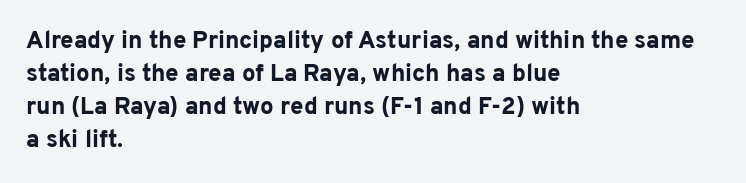
{"italic": "no", "bold": "yes", "underline": "no", "align": "left", "line_spacing": "normal", "line_spacing_ratio": 1.37, "letter_spacing": "normal", "letter_spacing_em": 0.0, "glyph_px": 24}
